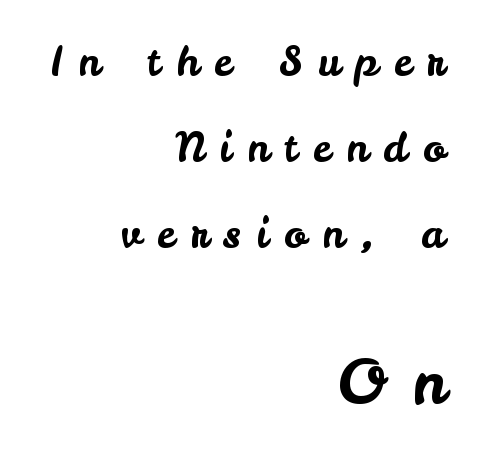
Q: Is the text italic (slanted)? A: Yes.
Q: Is the typeface a serif or a sans-serif typeface? A: Sans-serif.
Q: Is the text underlined? A: No.
Q: How is the paragraph aligned? A: Right-aligned.
Q: Is the spacing between letters normal or unusually wide? A: Unusually wide.
Q: Is the spacing between lines tight, normal or loose? A: Loose.
Q: Which block of text is set in a larger size, the first (top) or the second (bottom)? A: The second (bottom) one.
Q: Width (condensed, normal, or wide)? A: Normal.
Q: Stroke contrast? A: Low.
Q: x-height? A: Small.
Q: Monospaced? A: No.
